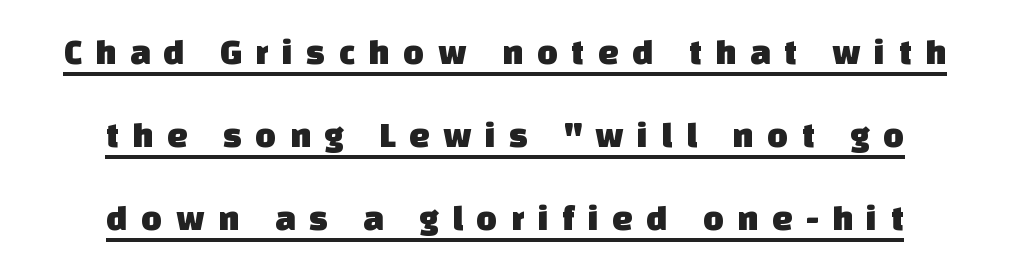
Q: Is the typeface a serif or a sans-serif typeface? A: Sans-serif.
Q: Is the text underlined? A: Yes.
Q: How is the paragraph aligned? A: Centered.
Q: Is the spacing between letters normal or unusually wide? A: Unusually wide.
Q: Is the spacing between lines tight, normal or loose? A: Loose.
Q: Width (condensed, normal, or wide)? A: Normal.
Q: Stroke contrast? A: Low.
Q: x-height? A: Large.
Q: Monospaced? A: No.
